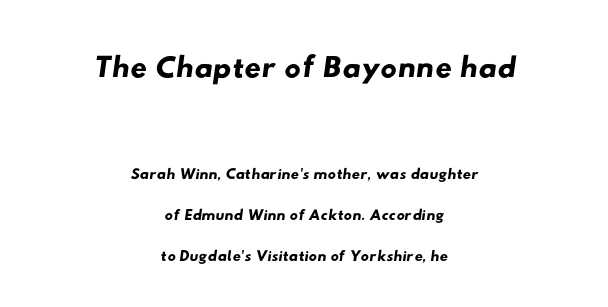
The image shows 46 px wide sans-serif type; set centered, line spacing 1.8x, normal letter spacing, not underlined; the first (top) block is 2.0x larger; low stroke contrast and a small x-height.
